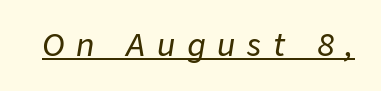
Each word looks stretched out because of the extra space between its letters. You could not count columns in this text — the font is proportionally spaced. Every character sits at an angle, as italics do. The words here are underlined.
